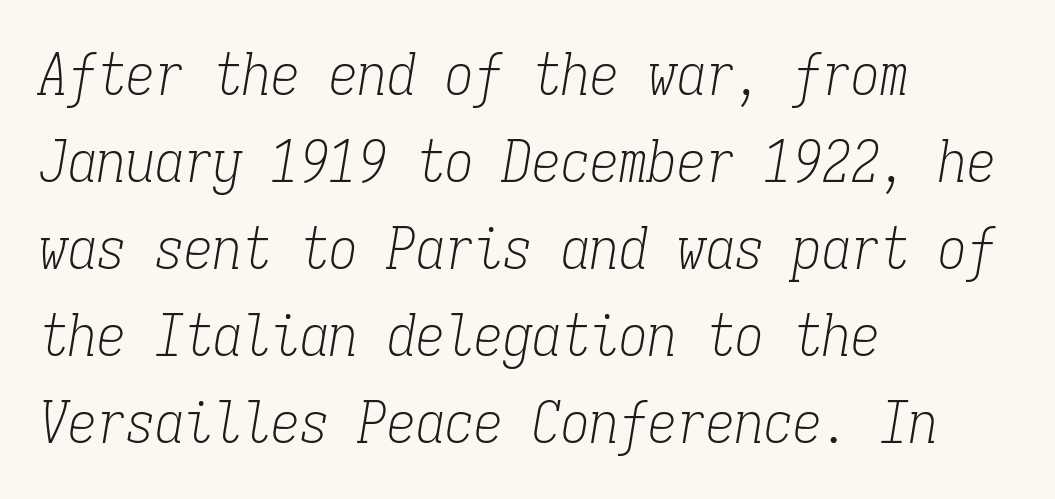
{"serif": "yes", "italic": "yes", "lean": "right", "slant_degrees": 9, "bold": "no", "weight": "light", "width": "condensed", "stroke_contrast": "low", "x_height": "medium", "monospaced": "yes", "underline": "no", "align": "left", "line_spacing": "normal", "line_spacing_ratio": 1.5, "letter_spacing": "normal", "letter_spacing_em": 0.0, "glyph_px": 58}
